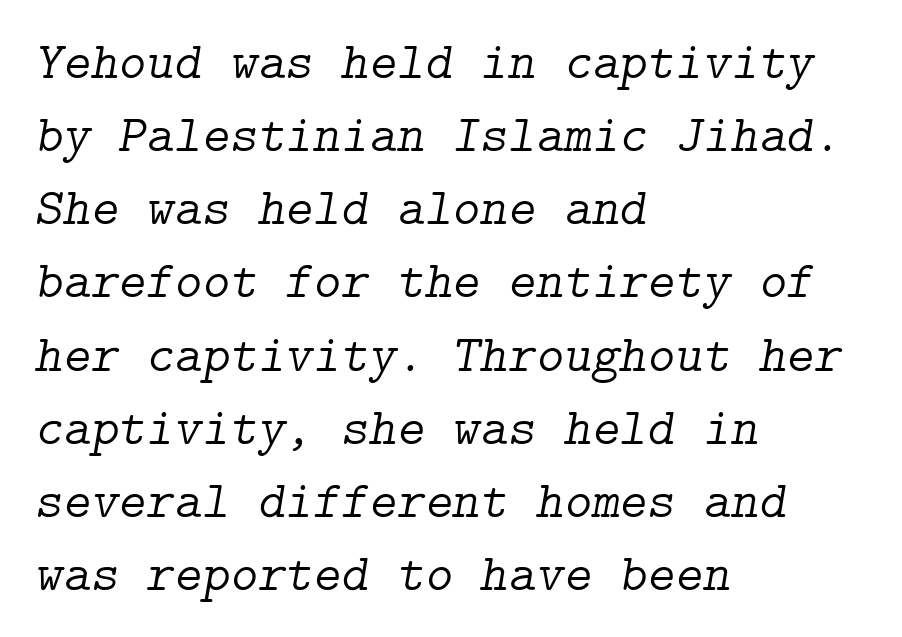
Q: Is the text bold? A: No.
Q: Is the text italic (slanted)? A: Yes, it leans right by about 9 degrees.
Q: Is the typeface a serif or a sans-serif typeface? A: Serif.
Q: Is the text underlined? A: No.
Q: How is the paragraph aligned? A: Left-aligned.
Q: Is the spacing between letters normal or unusually wide? A: Normal.
Q: Is the spacing between lines tight, normal or loose? A: Normal.
Q: Width (condensed, normal, or wide)? A: Normal.
Q: Stroke contrast? A: Low.
Q: x-height? A: Medium.
